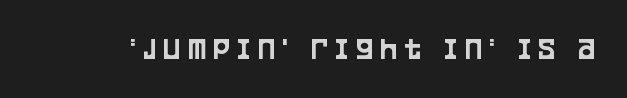
Letters rest on an invisible, unmarked baseline. How are the letters spaced? Widely, with obvious added tracking. This is the regular roman posture of the typeface. Classification — sans serif. The passage shown is typed in a proportional face where columns would drift.
